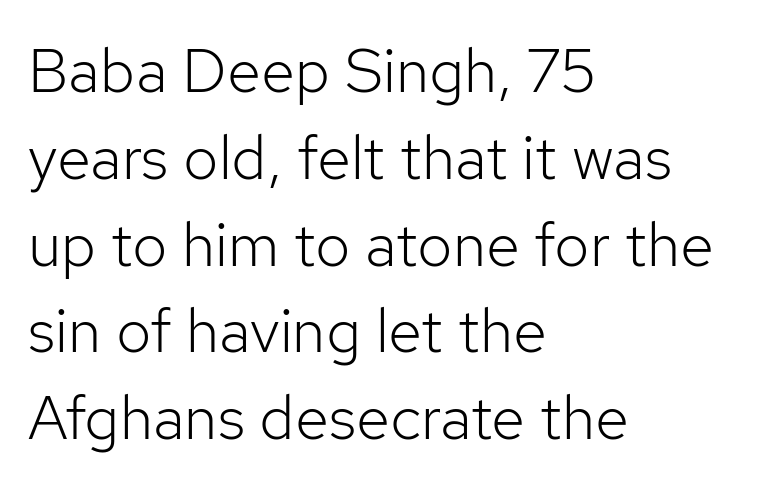
Teacher's note: observe the even left margin — that is flush-left alignment. Descenders hang freely into open space. These lines are rendered in a variable-pitch font. Is the type heavy? It reads as light-to-regular instead. Normally led — the rows are evenly, conventionally spaced. Stroke terminals: plain, sans-serif.
